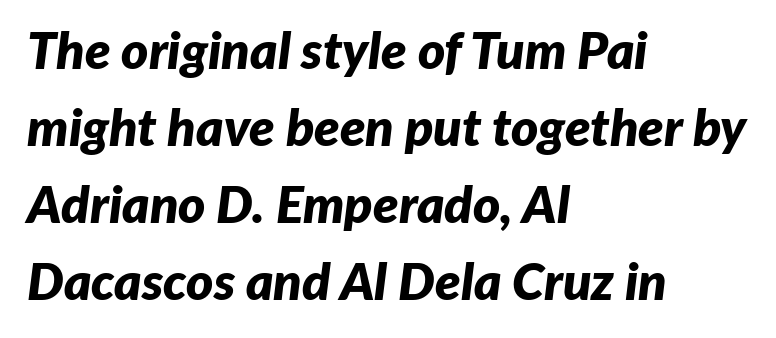
{"italic": "yes", "lean": "right", "slant_degrees": 7, "bold": "yes", "weight": "bold", "width": "normal", "stroke_contrast": "low", "x_height": "medium", "monospaced": "no", "underline": "no", "align": "left", "line_spacing": "normal", "line_spacing_ratio": 1.48, "letter_spacing": "normal", "letter_spacing_em": 0.0, "glyph_px": 52}
